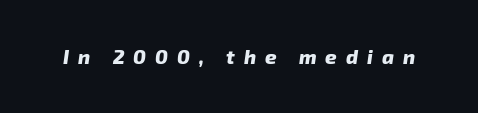
Substantial extra tracking has been applied to these lines. This is oblique type, the kind used for emphasis or titles. Just letters on the line, the space beneath them empty. This is heavy type, rendered in bold.
